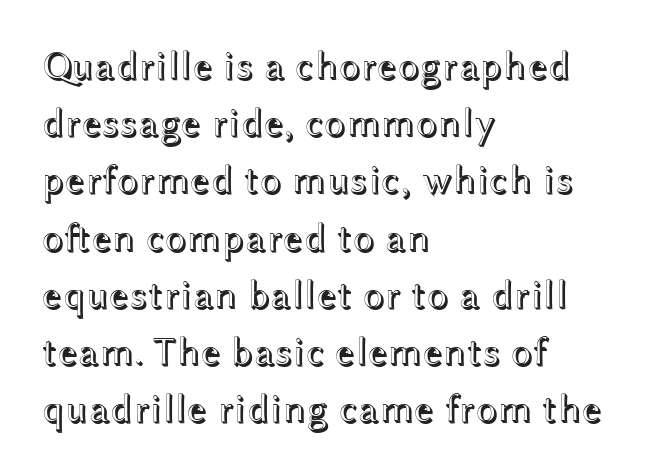
{"italic": "no", "width": "wide", "x_height": "medium", "monospaced": "no", "underline": "no", "align": "left", "line_spacing": "normal", "line_spacing_ratio": 1.43, "letter_spacing": "normal", "letter_spacing_em": 0.0, "glyph_px": 40}
